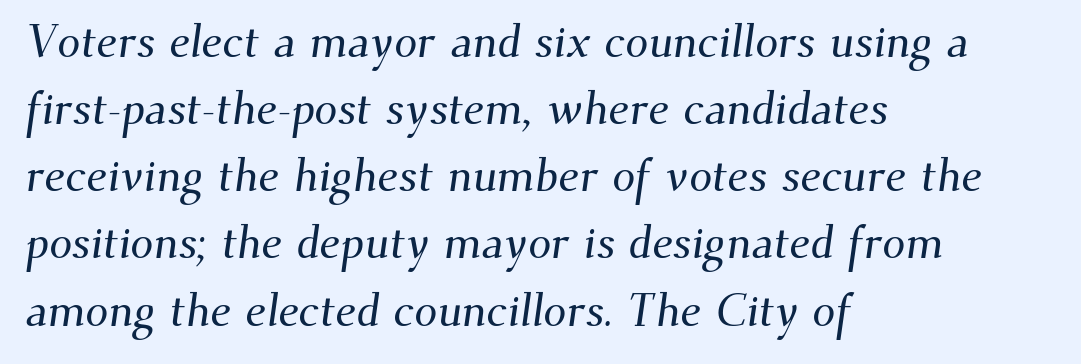
Q: Is the typeface a serif or a sans-serif typeface? A: Serif.
Q: Is the text underlined? A: No.
Q: How is the paragraph aligned? A: Left-aligned.
Q: Is the spacing between letters normal or unusually wide? A: Normal.
Q: Is the spacing between lines tight, normal or loose? A: Normal.
Q: Width (condensed, normal, or wide)? A: Normal.
Q: Stroke contrast? A: Medium.
Q: x-height? A: Small.
Q: Monospaced? A: No.
